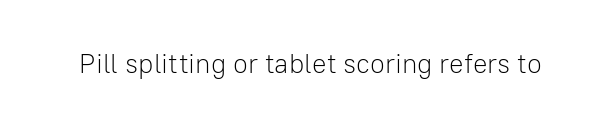
Q: Is the text bold? A: No.
Q: Is the text italic (slanted)? A: No, it is upright.
Q: Is the text underlined? A: No.
Q: Is the spacing between letters normal or unusually wide? A: Normal.
